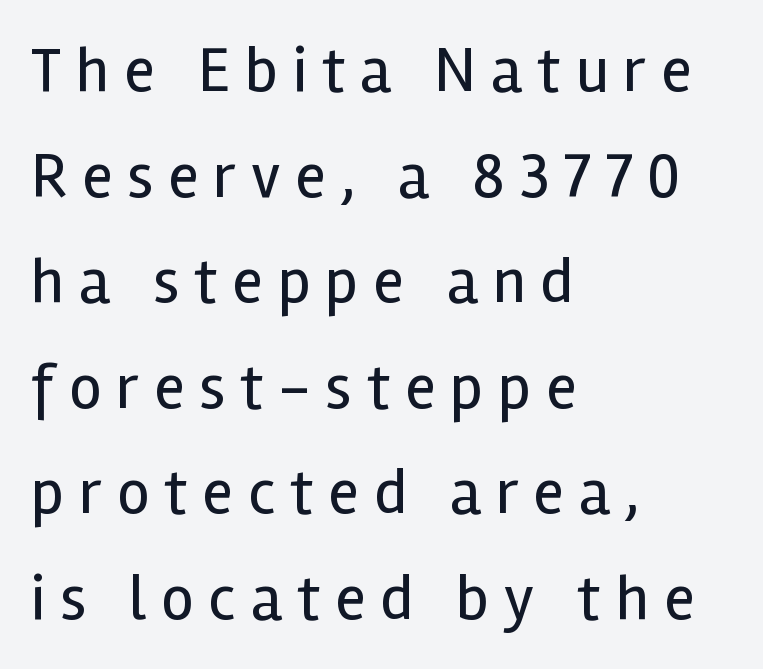
Q: Is the text bold? A: No.
Q: Is the text italic (slanted)? A: No, it is upright.
Q: Is the typeface a serif or a sans-serif typeface? A: Sans-serif.
Q: Is the text underlined? A: No.
Q: How is the paragraph aligned? A: Left-aligned.
Q: Is the spacing between letters normal or unusually wide? A: Unusually wide.
Q: Is the spacing between lines tight, normal or loose? A: Normal.
Q: Width (condensed, normal, or wide)? A: Normal.
Q: x-height? A: Medium.
Q: Monospaced? A: No.
